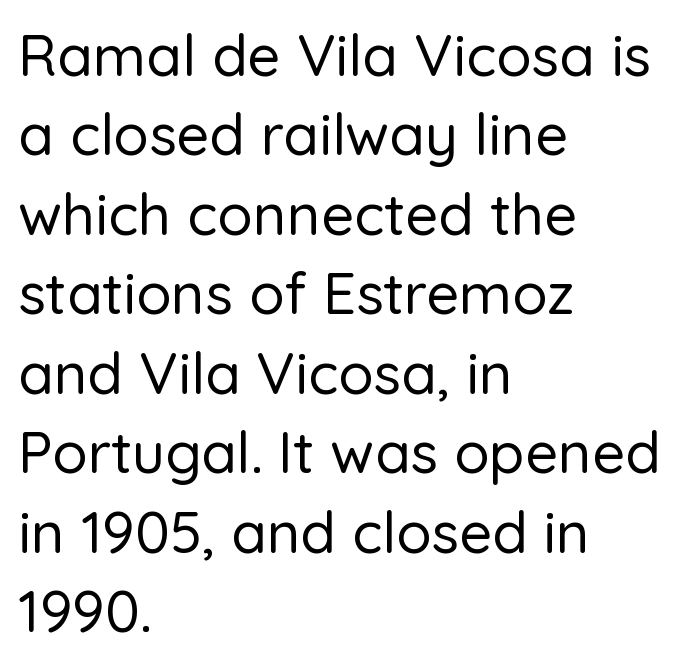
Q: Is the text italic (slanted)? A: No, it is upright.
Q: Is the typeface a serif or a sans-serif typeface? A: Sans-serif.
Q: Is the text underlined? A: No.
Q: How is the paragraph aligned? A: Left-aligned.
Q: Is the spacing between letters normal or unusually wide? A: Normal.
Q: Is the spacing between lines tight, normal or loose? A: Normal.
Q: Width (condensed, normal, or wide)? A: Normal.
Q: Stroke contrast? A: Low.
Q: x-height? A: Medium.
Q: Monospaced? A: No.
